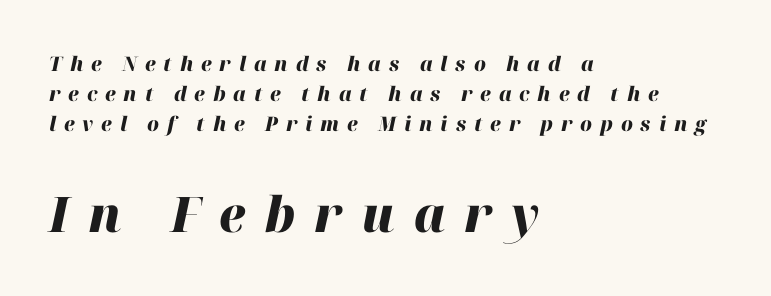
Emphasis-style slanted type is in use. Compared with typical body copy, the letter spacing here is much looser. Character widths vary here, with narrow letters taking less room than wide ones. The leading is moderate, giving the passage an even texture. The zone under the glyphs is completely vacant.
